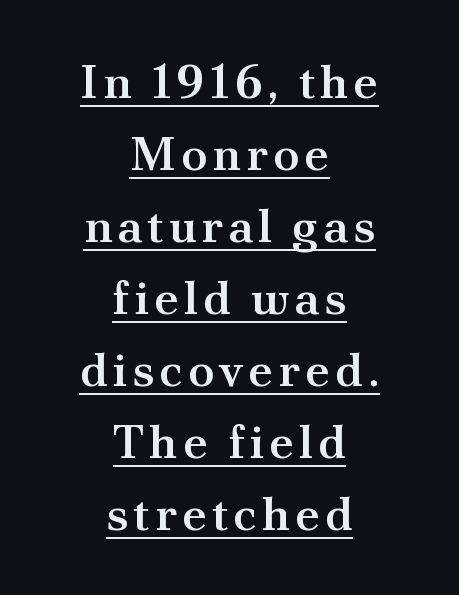
A somewhat darkened texture: the type is semibold rather than bold. Alignment: centered. These lines were composed using upright roman letters. The face used here is proportionally spaced, like ordinary book or web type. Underline: present. Does the type have serifs? Yes, each stem ends in a small foot.
